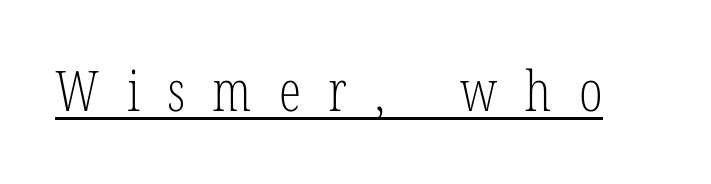
Q: Is the text bold? A: No.
Q: Is the text italic (slanted)? A: No, it is upright.
Q: Is the typeface a serif or a sans-serif typeface? A: Serif.
Q: Is the text underlined? A: Yes.
Q: Is the spacing between letters normal or unusually wide? A: Unusually wide.
Q: Width (condensed, normal, or wide)? A: Condensed.
Q: Stroke contrast? A: Low.
Q: x-height? A: Medium.
Q: Monospaced? A: No.
